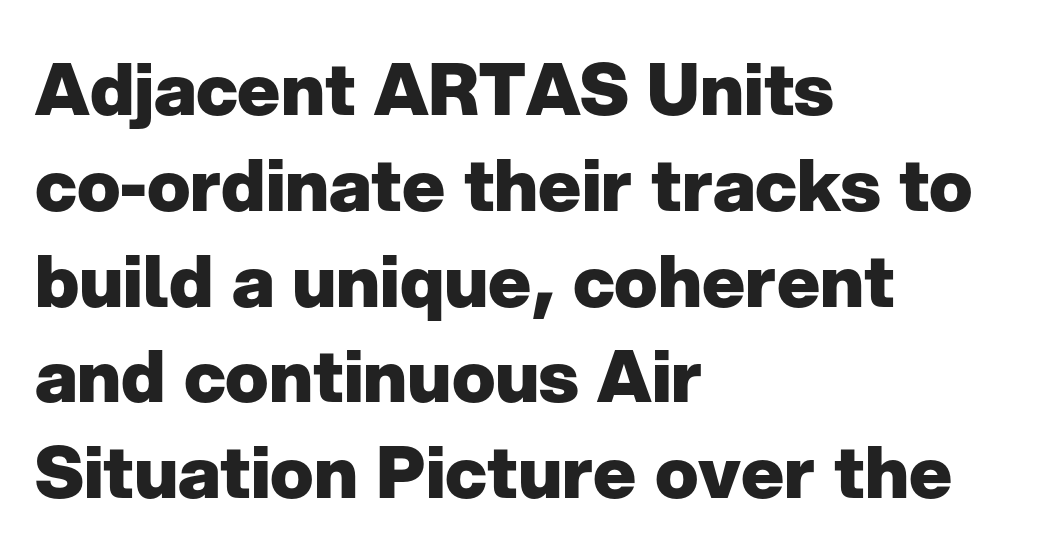
Q: Is the text bold? A: Yes.
Q: Is the text italic (slanted)? A: No, it is upright.
Q: Is the typeface a serif or a sans-serif typeface? A: Sans-serif.
Q: Is the text underlined? A: No.
Q: How is the paragraph aligned? A: Left-aligned.
Q: Is the spacing between letters normal or unusually wide? A: Normal.
Q: Is the spacing between lines tight, normal or loose? A: Normal.
Q: Width (condensed, normal, or wide)? A: Normal.
Q: Stroke contrast? A: Low.
Q: x-height? A: Medium.
Q: Monospaced? A: No.
